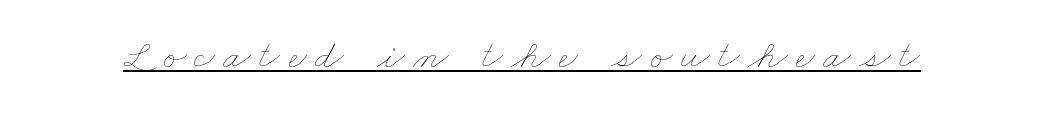
The image shows 41 px thin, wide type; set unusually wide letter spacing (+0.2 em), underlined; low stroke contrast and a small x-height.
